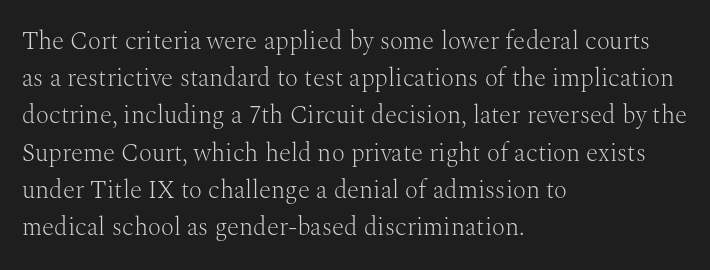
Q: Is the text bold? A: No.
Q: Is the text italic (slanted)? A: No, it is upright.
Q: Is the text underlined? A: No.
Q: How is the paragraph aligned? A: Left-aligned.
Q: Is the spacing between letters normal or unusually wide? A: Normal.
Q: Is the spacing between lines tight, normal or loose? A: Normal.
